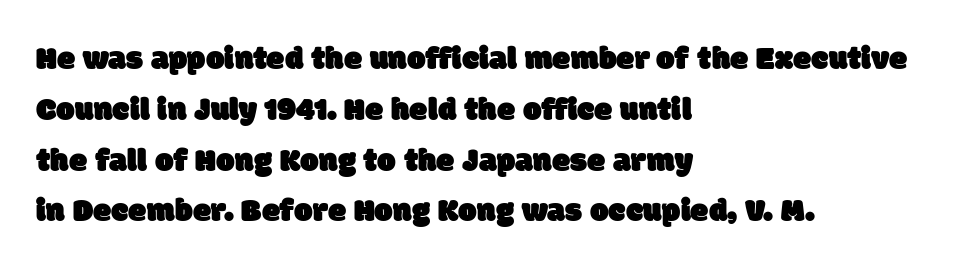
Q: Is the typeface a serif or a sans-serif typeface? A: Sans-serif.
Q: Is the text underlined? A: No.
Q: How is the paragraph aligned? A: Left-aligned.
Q: Is the spacing between letters normal or unusually wide? A: Normal.
Q: Is the spacing between lines tight, normal or loose? A: Normal.
Q: Width (condensed, normal, or wide)? A: Normal.
Q: Stroke contrast? A: Low.
Q: x-height? A: Large.
Q: Monospaced? A: No.
